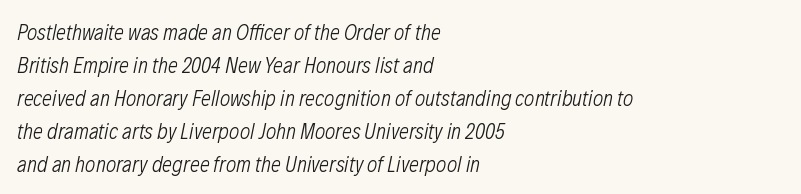
{"italic": "yes", "lean": "right", "slant_degrees": 12, "bold": "no", "underline": "no", "align": "left", "line_spacing": "normal", "line_spacing_ratio": 1.5, "letter_spacing": "normal", "letter_spacing_em": 0.0, "glyph_px": 22}
